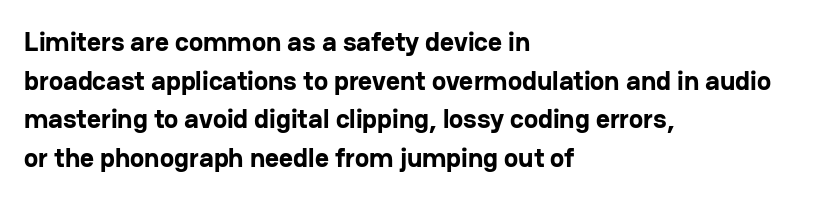
{"italic": "no", "bold": "yes", "underline": "no", "align": "left", "line_spacing": "normal", "line_spacing_ratio": 1.43, "letter_spacing": "normal", "letter_spacing_em": 0.0, "glyph_px": 27}
